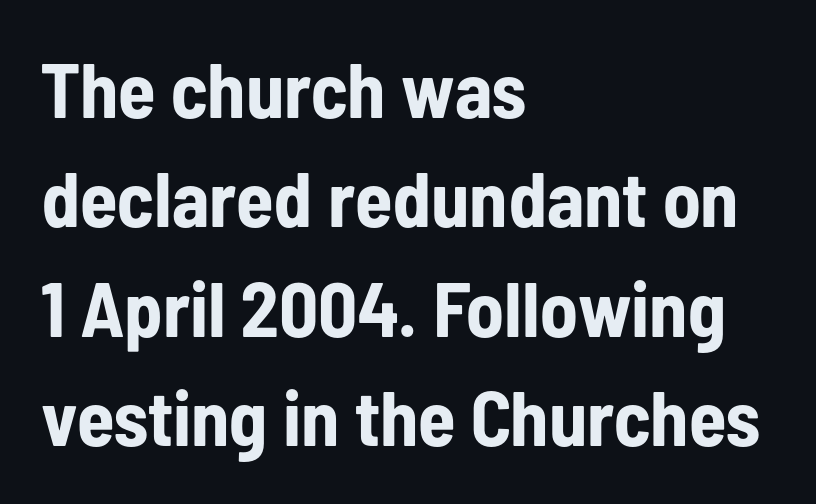
The image shows 77 px bold, condensed sans-serif type, upright; set left-aligned, normal line spacing (1.42x), normal letter spacing, not underlined; low stroke contrast and a medium x-height.
